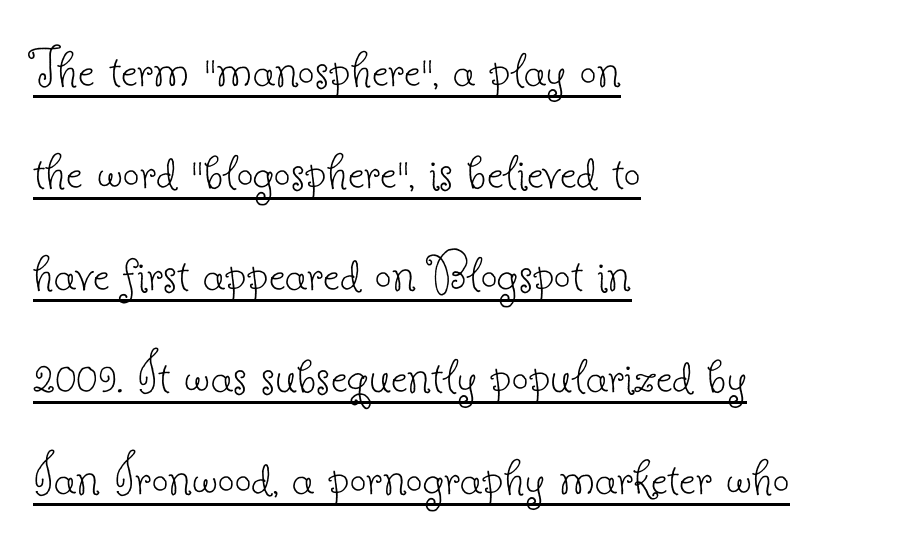
The image shows 59 px thin serif type, upright; set left-aligned, line spacing 1.73x, normal letter spacing, underlined; low stroke contrast and a small x-height.
